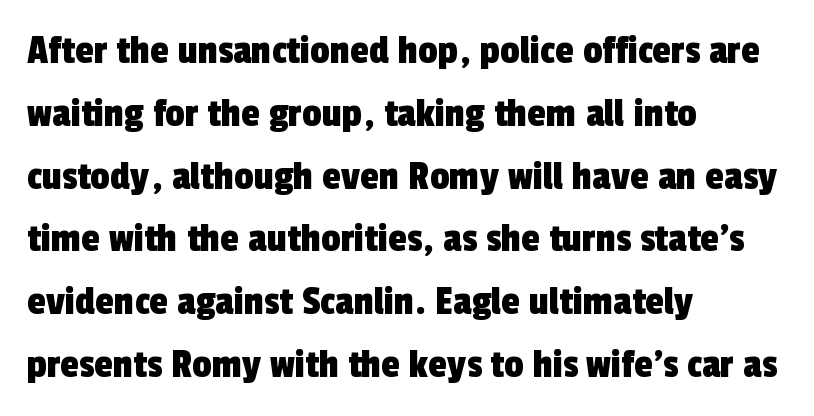
Q: Is the typeface a serif or a sans-serif typeface? A: Sans-serif.
Q: Is the text underlined? A: No.
Q: How is the paragraph aligned? A: Left-aligned.
Q: Is the spacing between letters normal or unusually wide? A: Normal.
Q: Is the spacing between lines tight, normal or loose? A: Normal.
Q: Width (condensed, normal, or wide)? A: Condensed.
Q: x-height? A: Medium.
Q: Monospaced? A: No.
